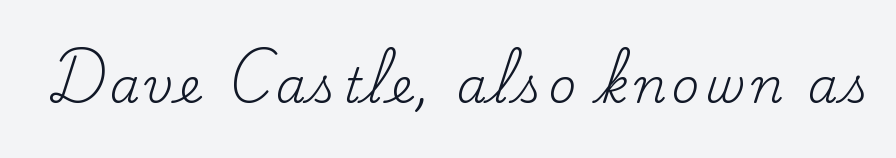
{"serif": "yes", "bold": "no", "weight": "regular", "width": "normal", "stroke_contrast": "low", "x_height": "small", "monospaced": "no", "underline": "no", "glyph_px": 48}
